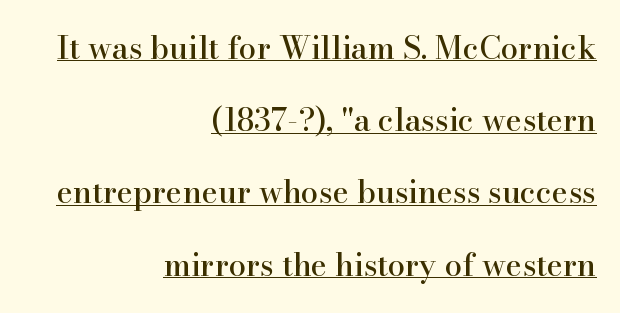
Check where the strokes stop: tiny serifs finish them off. These lines are rendered in a variable-pitch font. Check the space under the baseline: a stroke is drawn there. Honestly, the letter spacing is just normal — you wouldn't notice it. Quick note: not italic, upright. Reading down the block, your eye finds every line finishing at a fixed right position.
